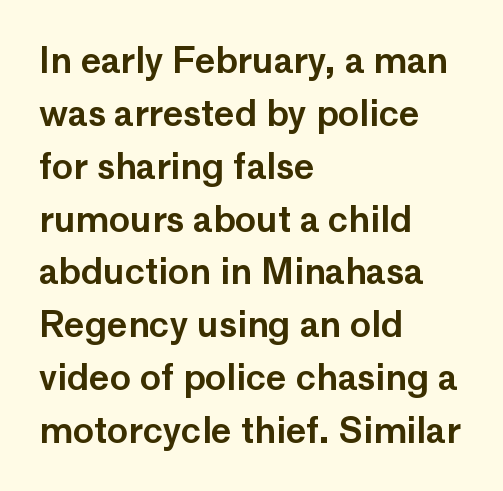
Q: Is the text italic (slanted)? A: No, it is upright.
Q: Is the typeface a serif or a sans-serif typeface? A: Sans-serif.
Q: Is the text underlined? A: No.
Q: How is the paragraph aligned? A: Left-aligned.
Q: Is the spacing between letters normal or unusually wide? A: Normal.
Q: Is the spacing between lines tight, normal or loose? A: Normal.
Q: Width (condensed, normal, or wide)? A: Normal.
Q: Stroke contrast? A: Low.
Q: x-height? A: Medium.
Q: Monospaced? A: No.
